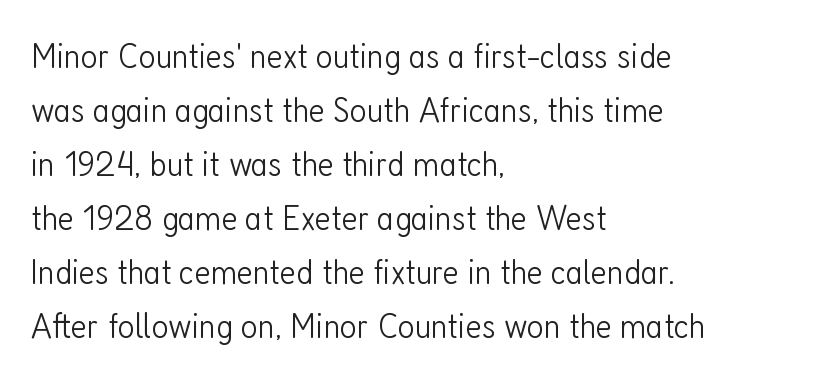
{"serif": "no", "italic": "no", "bold": "no", "weight": "light", "width": "condensed", "stroke_contrast": "low", "x_height": "medium", "monospaced": "no", "underline": "no", "align": "left", "line_spacing": "normal", "line_spacing_ratio": 1.46, "letter_spacing": "normal", "letter_spacing_em": 0.0, "glyph_px": 37}
